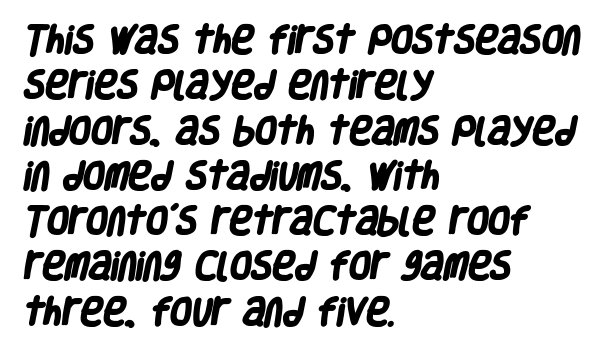
The passage shown is typed in a proportional face where columns would drift. Plain, unruled lines of type. As a designer I'd log this as weight 700, bold. The rows are spaced the way most documents space them.
